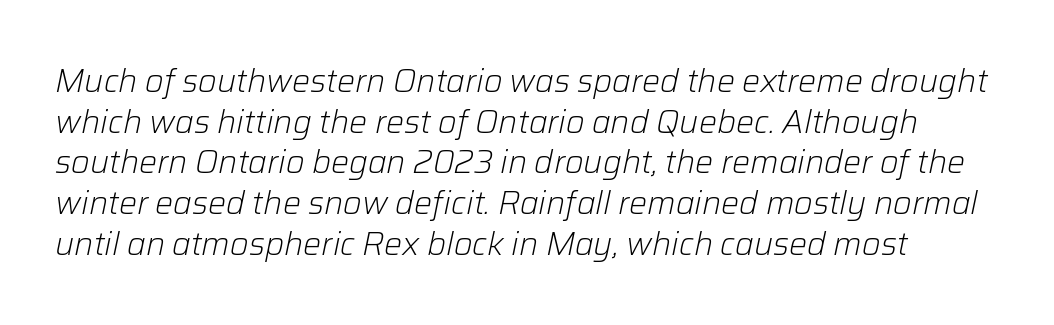
The image shows 32 px light type, italic (leaning right); set normal line spacing (1.27x), normal letter spacing, not underlined; low stroke contrast and a medium x-height.
